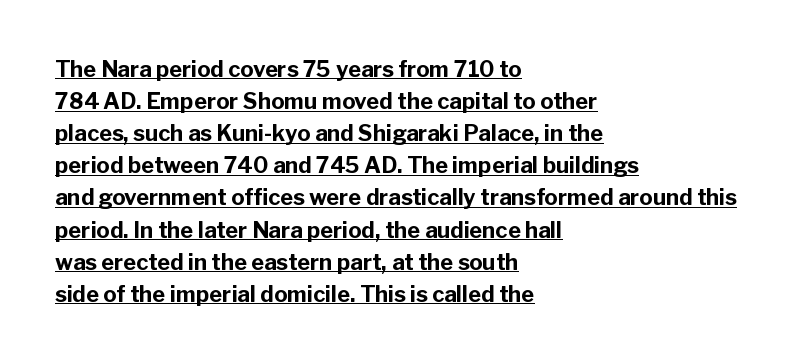
Q: Is the text bold? A: Yes.
Q: Is the text italic (slanted)? A: No, it is upright.
Q: Is the text underlined? A: Yes.
Q: How is the paragraph aligned? A: Left-aligned.
Q: Is the spacing between letters normal or unusually wide? A: Normal.
Q: Is the spacing between lines tight, normal or loose? A: Normal.
